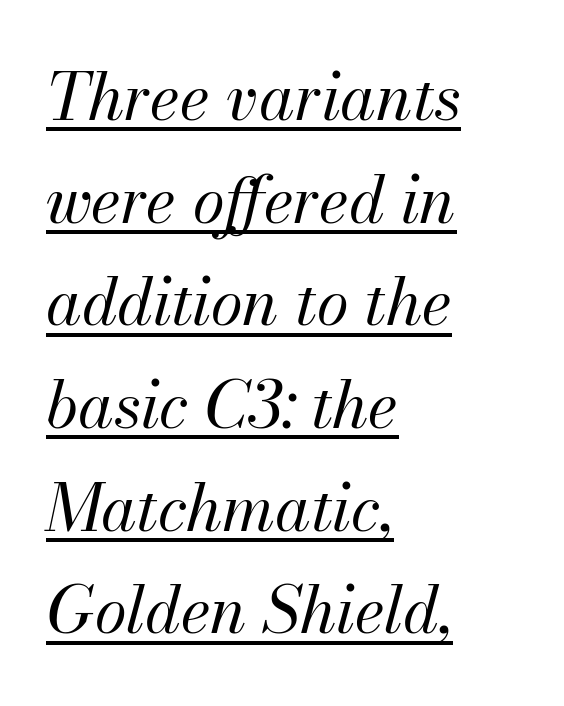
The image shows 65 px regular-weight type, italic (leaning right); set left-aligned, normal line spacing (1.58x), normal letter spacing, underlined; medium stroke contrast and a small x-height.
